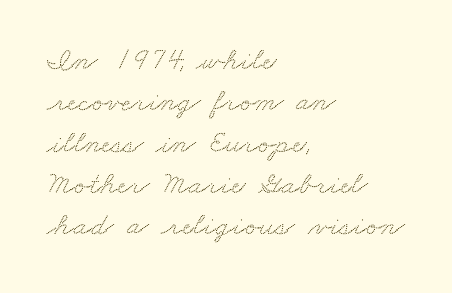
{"serif": "yes", "width": "wide", "stroke_contrast": "medium", "x_height": "small", "monospaced": "no", "underline": "no", "align": "left", "line_spacing": "normal", "line_spacing_ratio": 1.29, "letter_spacing": "normal", "letter_spacing_em": 0.0, "glyph_px": 32}
